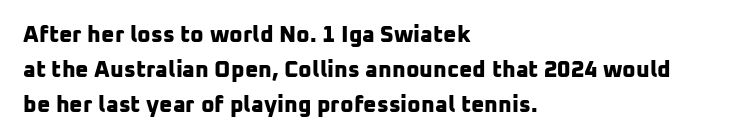
{"bold": "yes", "underline": "no", "align": "left", "line_spacing": "normal", "line_spacing_ratio": 1.52, "letter_spacing": "normal", "letter_spacing_em": 0.0, "glyph_px": 23}
